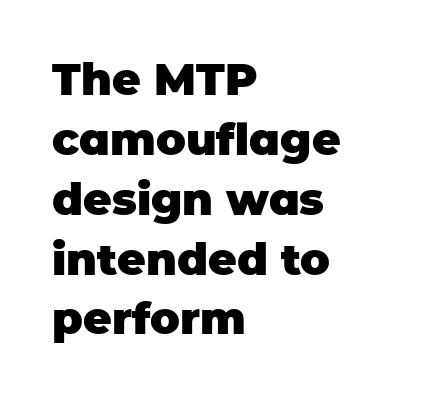
The image shows 44 px heavy sans-serif type, upright; set left-aligned, normal line spacing (1.36x), normal letter spacing, not underlined; low stroke contrast and a large x-height.
